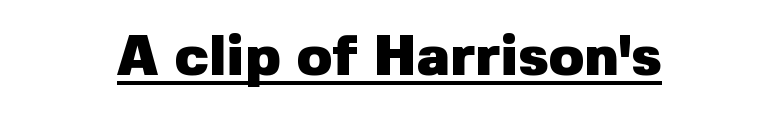
This is underlined copy, the kind a proofreader might mark for attention. Bold? Absolutely — the strokes are thick and heavy. Glyph-to-glyph distance matches everyday printed text. What kind of face is this? One without serifs — a sans.
